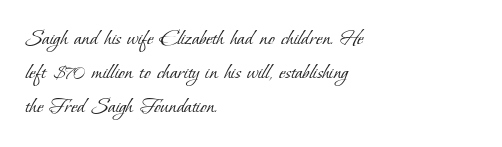
Summary of vertical rhythm: regular, with standard interline spacing. Notice how the passage keeps a crisp vertical edge on the left only. The weight tops out at a normal text grade. Nobody touched the tracking dial on this one.
